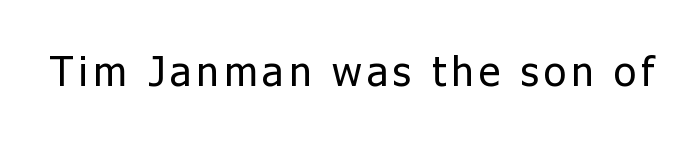
The image shows 41 px regular-weight sans-serif type, upright; set not underlined; low stroke contrast and a medium x-height.
